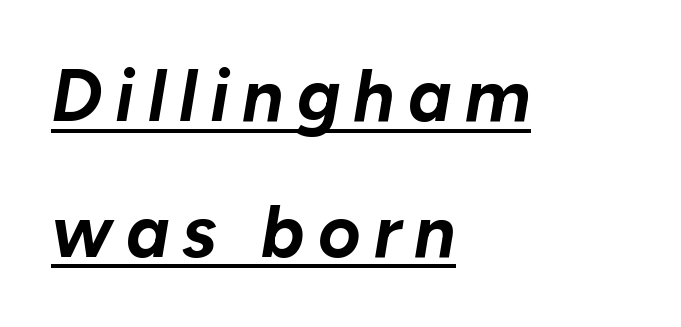
The image shows 73 px bold type, italic (leaning right); set left-aligned, line spacing 1.86x, underlined; low stroke contrast and a medium x-height.
